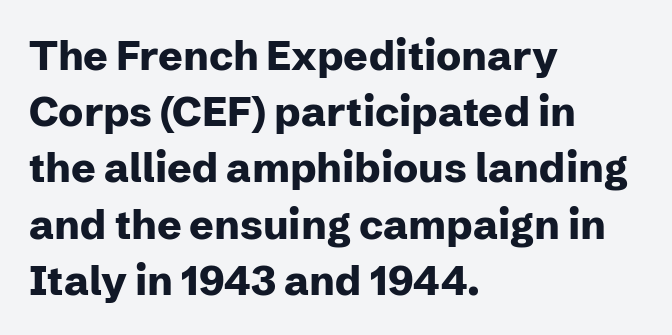
Unmarked baselines from the first word to the last. Typographically, this falls in the sans-serif category. These lines are rendered in a variable-pitch font. The leading is moderate, giving the passage an even texture. Look at the tracking — it's just the regular setting, nothing added. I'd describe the lettering as bold — thick and assertive.
